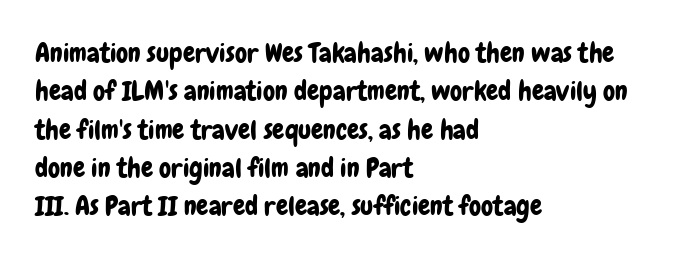
Q: Is the text italic (slanted)? A: No, it is upright.
Q: Is the text underlined? A: No.
Q: How is the paragraph aligned? A: Left-aligned.
Q: Is the spacing between letters normal or unusually wide? A: Normal.
Q: Is the spacing between lines tight, normal or loose? A: Normal.
